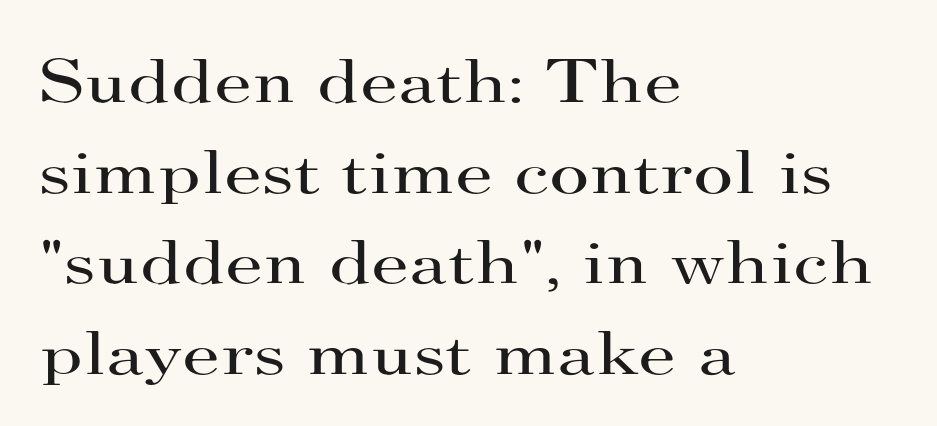
Short note: letters normally spaced. The passage shown stacks its lines at a standard gap. The space beneath each line is pristine and unruled. Weight: regular or lighter. This rendering employs a face with finishing strokes, i.e., a serif. This rendering uses left alignment, leaving the right contour irregular.
